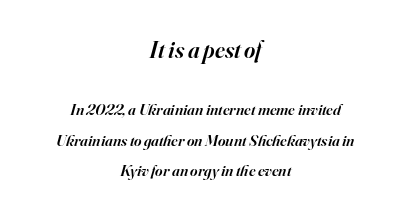
{"italic": "yes", "lean": "right", "slant_degrees": 16, "bold": "semi", "underline": "no", "align": "center", "line_spacing": "loose", "line_spacing_ratio": 1.91, "letter_spacing": "normal", "letter_spacing_em": 0.0, "larger_block": "first", "size_ratio": 1.5, "glyph_px": 24}
